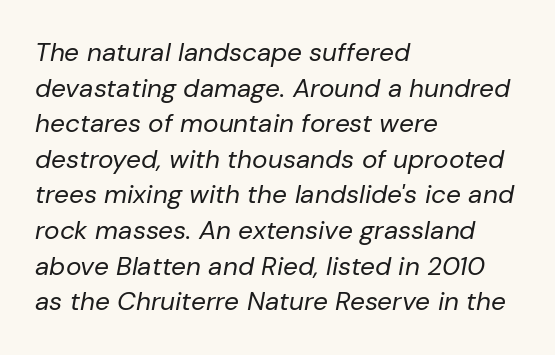
{"italic": "yes", "lean": "right", "slant_degrees": 10, "bold": "no", "underline": "no", "align": "left", "line_spacing": "normal", "line_spacing_ratio": 1.37, "letter_spacing": "normal", "letter_spacing_em": 0.0, "glyph_px": 26}
